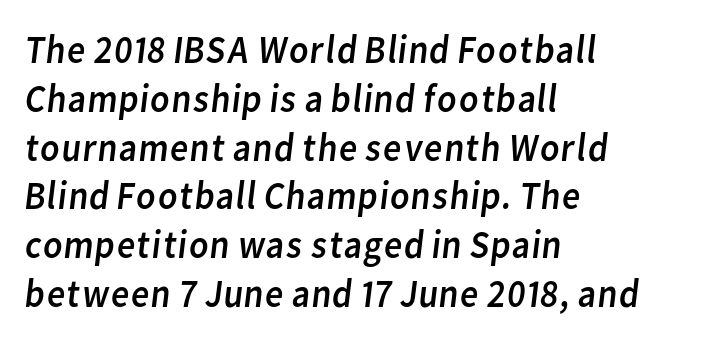
{"serif": "no", "bold": "no", "weight": "regular", "width": "normal", "stroke_contrast": "low", "x_height": "medium", "monospaced": "no", "underline": "no", "align": "left", "line_spacing_ratio": 1.22, "letter_spacing": "normal", "letter_spacing_em": 0.0, "glyph_px": 40}
